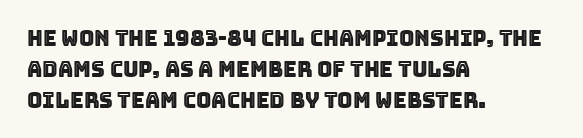
The image shows 21 px text type, upright; set left-aligned, normal line spacing (1.47x), normal letter spacing, not underlined.
